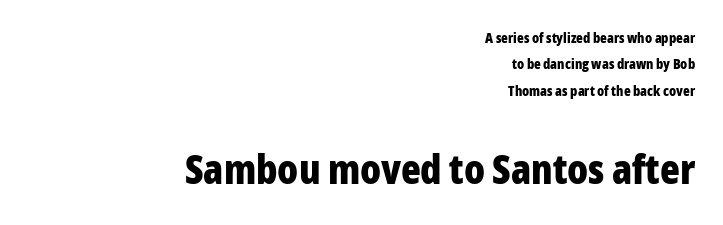
Q: Is the text bold? A: Yes.
Q: Is the text italic (slanted)? A: No, it is upright.
Q: Is the typeface a serif or a sans-serif typeface? A: Sans-serif.
Q: Is the text underlined? A: No.
Q: How is the paragraph aligned? A: Right-aligned.
Q: Is the spacing between letters normal or unusually wide? A: Normal.
Q: Which block of text is set in a larger size, the first (top) or the second (bottom)? A: The second (bottom) one.
Q: Width (condensed, normal, or wide)? A: Condensed.
Q: Stroke contrast? A: Low.
Q: x-height? A: Medium.
Q: Monospaced? A: No.
